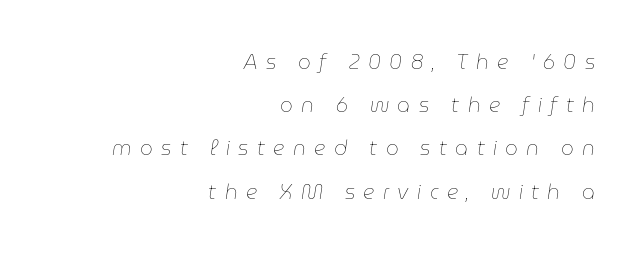
The type is letterspaced generously, with wide tracking. Would a proofreader flag this as italicized? Yes. Letters rest on an invisible, unmarked baseline. The line-height multiplier appears high, well above default. Is the block centered? No — it sits flush against the right margin. No extra ink here — the face is not bold.
